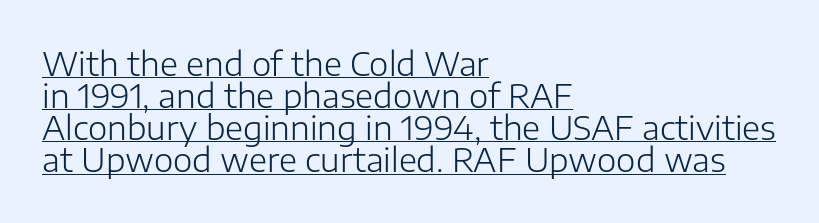
Emphasis is given by a line drawn under the lettering. Spacing verdict: proportional, widths tailored to each character. It's the straight-up-and-down kind of type. The type family on display is of the sans-serif kind. Alignment: flush left. Stroke thickness stays within the range of a standard reading face or lighter.
